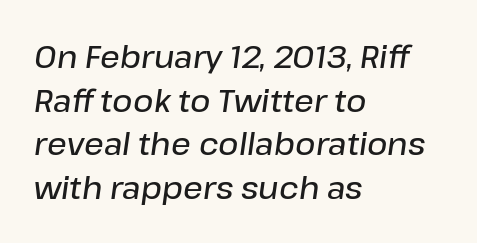
{"italic": "yes", "lean": "right", "slant_degrees": 8, "bold": "semi", "weight": "semibold", "width": "normal", "stroke_contrast": "low", "x_height": "medium", "monospaced": "no", "underline": "no", "align": "left", "line_spacing": "normal", "line_spacing_ratio": 1.41, "letter_spacing": "normal", "letter_spacing_em": 0.0, "glyph_px": 31}
